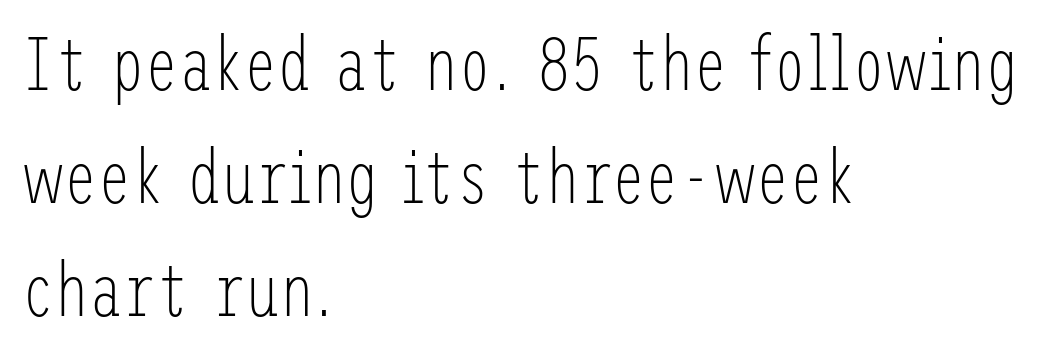
{"serif": "no", "italic": "no", "bold": "no", "weight": "light", "width": "condensed", "stroke_contrast": "low", "x_height": "medium", "underline": "no", "align": "left", "line_spacing": "normal", "line_spacing_ratio": 1.51, "letter_spacing": "normal", "letter_spacing_em": 0.0, "glyph_px": 75}
